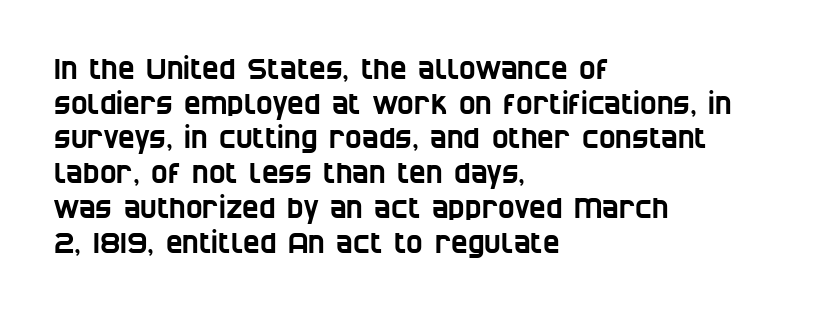
{"serif": "no", "width": "condensed", "stroke_contrast": "low", "x_height": "large", "monospaced": "no", "underline": "no", "align": "left", "line_spacing_ratio": 1.24, "letter_spacing": "normal", "letter_spacing_em": 0.0, "glyph_px": 28}
